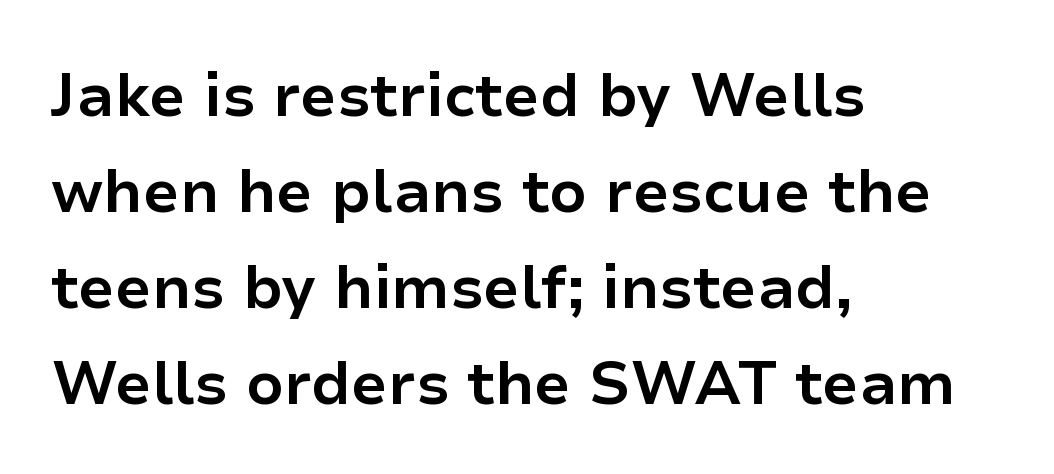
{"serif": "no", "italic": "no", "bold": "yes", "weight": "bold", "width": "normal", "stroke_contrast": "low", "x_height": "medium", "monospaced": "no", "underline": "no", "align": "left", "line_spacing": "normal", "line_spacing_ratio": 1.6, "letter_spacing": "normal", "letter_spacing_em": 0.0, "glyph_px": 60}
